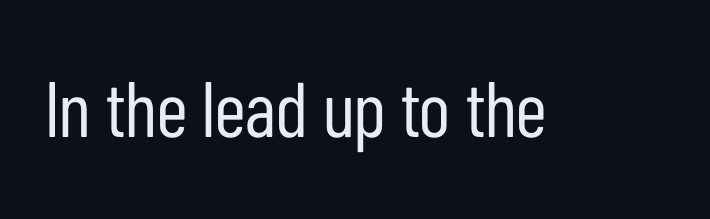
The image shows 78 px regular-weight, condensed sans-serif type, upright; set normal letter spacing, not underlined; low stroke contrast and a medium x-height.
